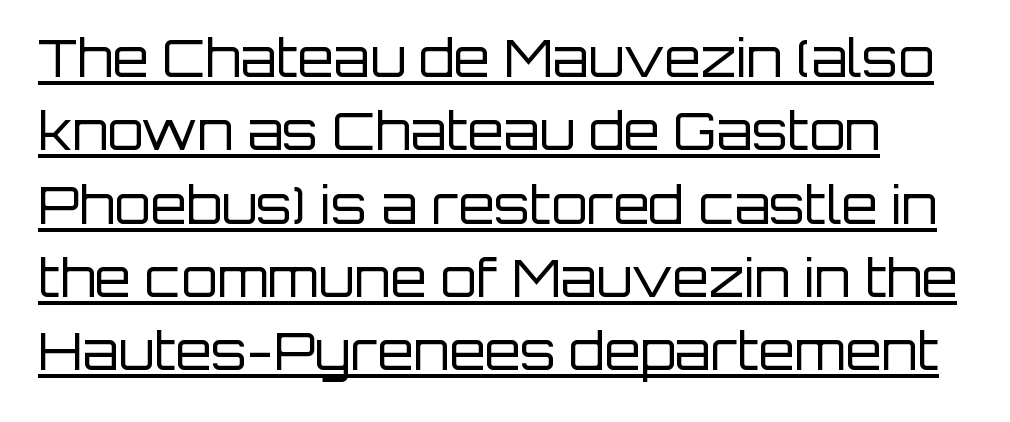
Regarding serifs, this sample does without them. These lines are rendered in a variable-pitch font. Every character sits straight up, as roman type does. The typesetter has applied underlining to the passage shown.
